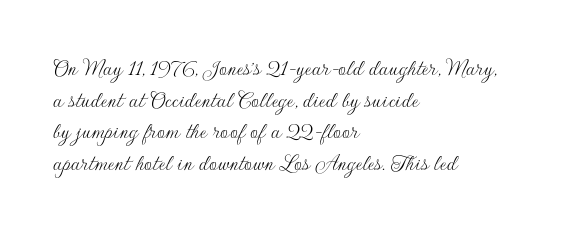
{"bold": "no", "underline": "no", "align": "left", "line_spacing": "normal", "line_spacing_ratio": 1.27, "letter_spacing": "normal", "letter_spacing_em": 0.0, "glyph_px": 25}
